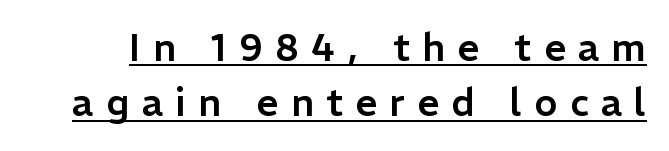
{"serif": "no", "italic": "no", "width": "normal", "stroke_contrast": "low", "x_height": "medium", "monospaced": "no", "underline": "yes", "line_spacing": "normal", "line_spacing_ratio": 1.46, "letter_spacing": "wide", "letter_spacing_em": 0.33, "glyph_px": 38}
